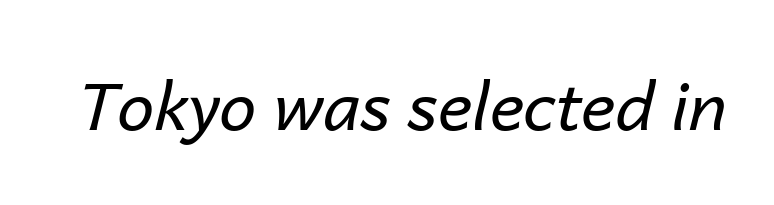
The image shows 66 px regular-weight type, italic (leaning right); set normal letter spacing, not underlined; low stroke contrast and a medium x-height.
